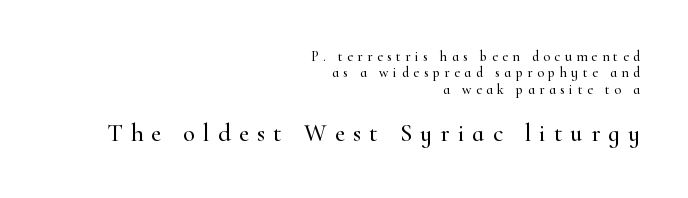
The string is rendered with underlining switched off. The later block is typeset at a bigger size than the earlier block. Students, note that the glyphs here are deliberately spaced far apart. The rendering anchors every line to the right-hand side. Ascenders rise straight up at ninety degrees.
